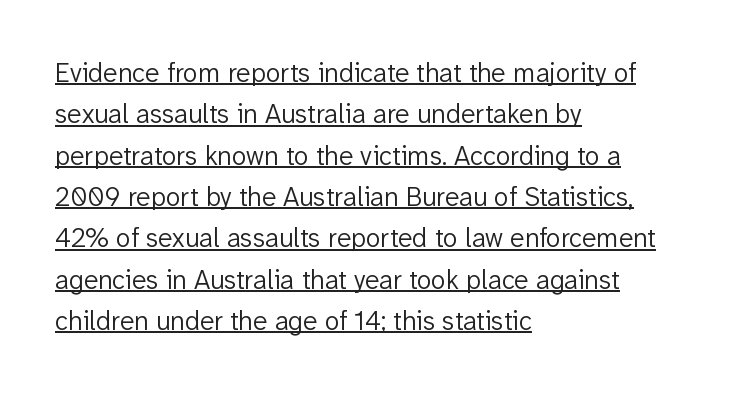
What's the leading like? Ordinary, nothing unusual. Like a heading marked for emphasis, these lines bear an underscore. Standard letterfit; no display-style spreading of the glyphs. Quick note: not italic, upright. The paragraph shown leans on its left margin. Heft: none added — not bold.
